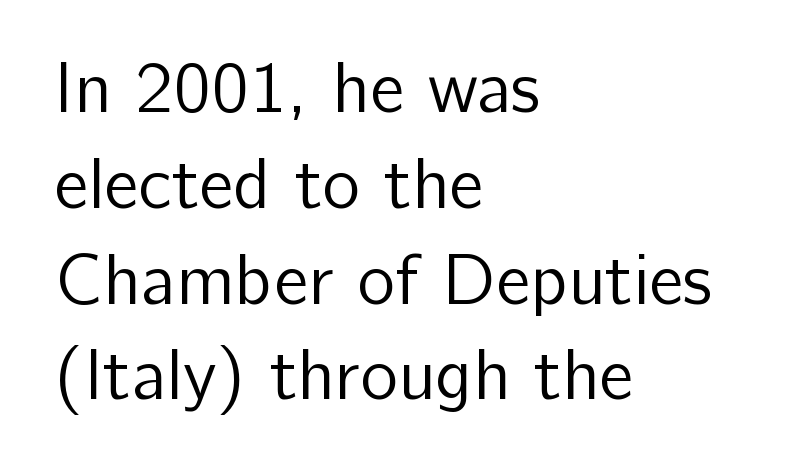
{"serif": "no", "italic": "no", "bold": "no", "weight": "regular", "width": "normal", "stroke_contrast": "low", "x_height": "medium", "monospaced": "no", "underline": "no", "align": "left", "line_spacing": "normal", "line_spacing_ratio": 1.33, "letter_spacing": "normal", "letter_spacing_em": 0.0, "glyph_px": 72}
